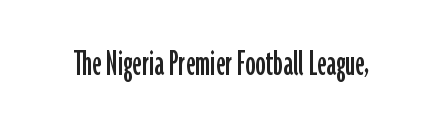
The image shows 40 px condensed sans-serif type, upright; set normal letter spacing, not underlined; low stroke contrast and a medium x-height.
